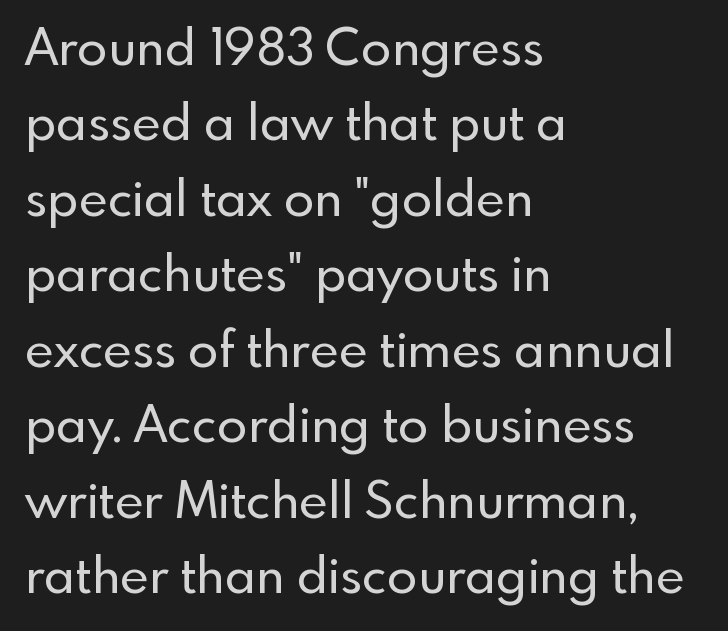
These lines sit exactly where default settings would place them. Here the glyphs are tracked normally, forming tight word shapes. The lettering holds an erect, upright posture throughout. A bare baseline throughout the passage. Each letter's strokes conclude bluntly, with no projecting serifs.
